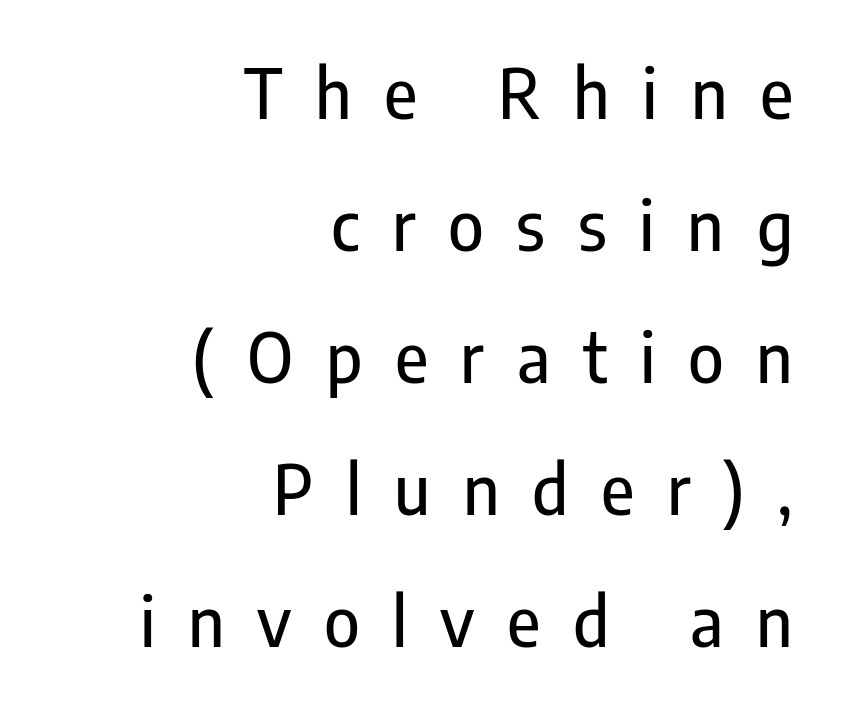
{"serif": "no", "italic": "no", "width": "condensed", "stroke_contrast": "low", "x_height": "medium", "monospaced": "no", "underline": "no", "align": "right", "line_spacing": "loose", "line_spacing_ratio": 1.94, "letter_spacing": "wide", "letter_spacing_em": 0.48, "glyph_px": 68}
